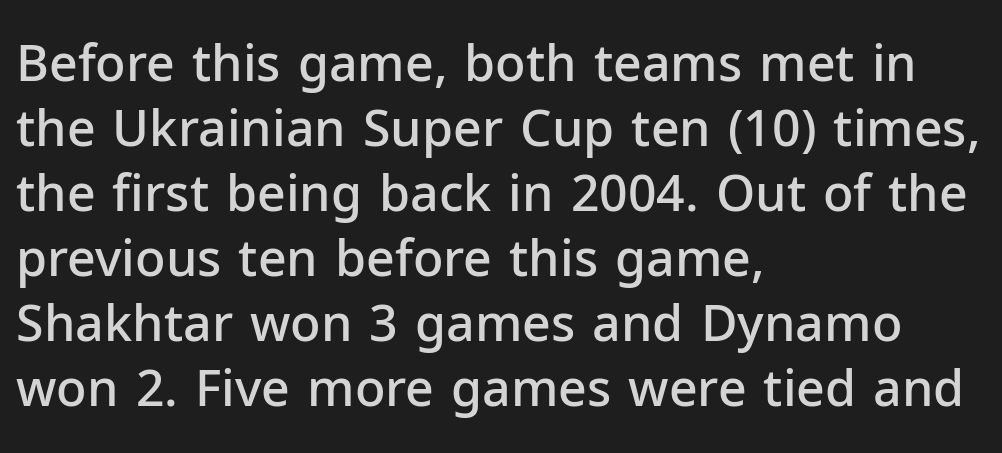
Q: Is the text bold? A: Semi-bold.
Q: Is the text italic (slanted)? A: No, it is upright.
Q: Is the typeface a serif or a sans-serif typeface? A: Sans-serif.
Q: Is the text underlined? A: No.
Q: How is the paragraph aligned? A: Left-aligned.
Q: Is the spacing between letters normal or unusually wide? A: Normal.
Q: Is the spacing between lines tight, normal or loose? A: Normal.
Q: Width (condensed, normal, or wide)? A: Normal.
Q: Stroke contrast? A: Low.
Q: x-height? A: Medium.
Q: Monospaced? A: No.
